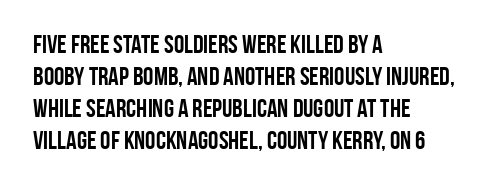
Q: Is the text bold? A: Yes.
Q: Is the text italic (slanted)? A: No, it is upright.
Q: Is the text underlined? A: No.
Q: How is the paragraph aligned? A: Left-aligned.
Q: Is the spacing between letters normal or unusually wide? A: Normal.
